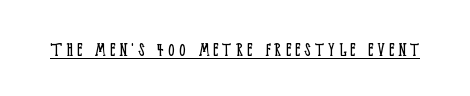
No extra ink here — the face is not bold. The rendered words wear a rule along their underside. Quick note: not italic, upright.
